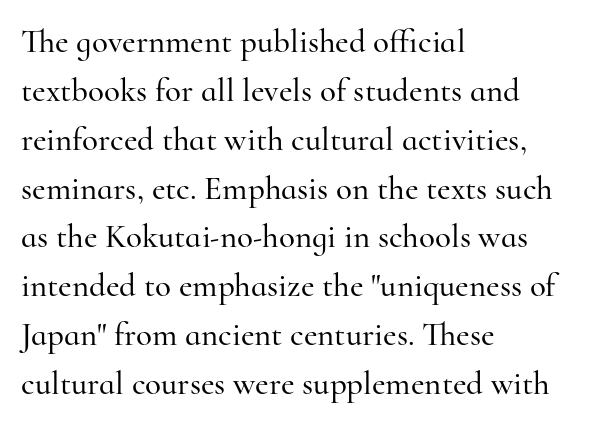
The image shows 33 px serif type, upright; set left-aligned, normal line spacing (1.48x), normal letter spacing, not underlined; high stroke contrast and a small x-height.
